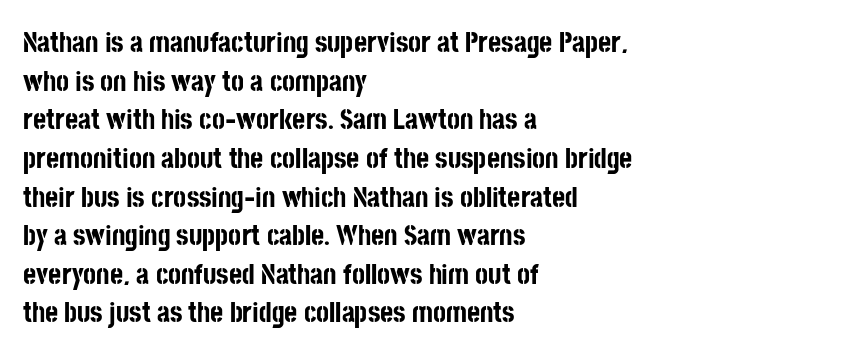
The image shows 28 px bold, condensed sans-serif type, upright; set left-aligned, normal line spacing (1.38x), normal letter spacing, not underlined; low stroke contrast and a large x-height.
